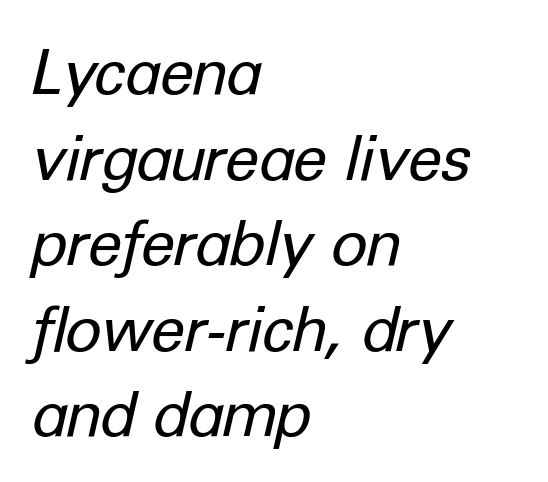
Q: Is the text bold? A: No.
Q: Is the text italic (slanted)? A: Yes, it leans right by about 12 degrees.
Q: Is the text underlined? A: No.
Q: How is the paragraph aligned? A: Left-aligned.
Q: Is the spacing between letters normal or unusually wide? A: Normal.
Q: Is the spacing between lines tight, normal or loose? A: Normal.
Q: Width (condensed, normal, or wide)? A: Normal.
Q: Stroke contrast? A: Low.
Q: x-height? A: Medium.
Q: Monospaced? A: No.
